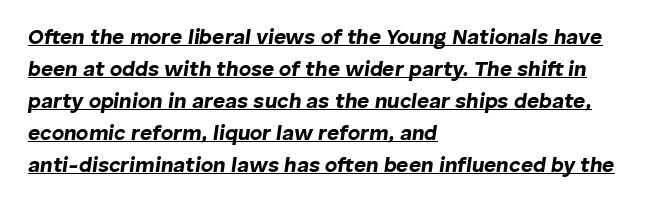
The image shows 21 px bold type, italic (leaning right); set left-aligned, normal line spacing (1.52x), normal letter spacing, underlined.
